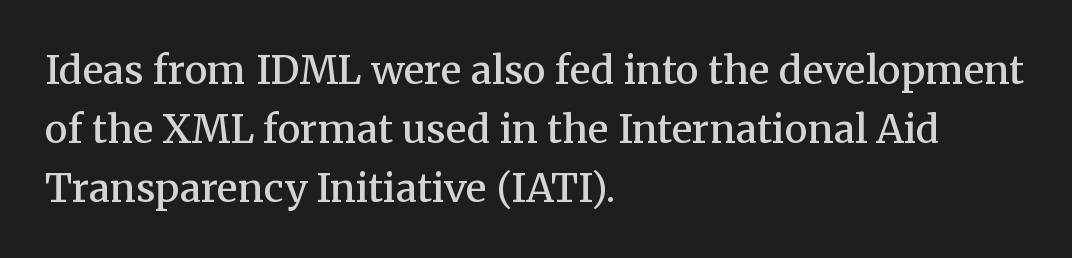
When letters stand straight like this, we call the style roman or upright. The zone under the glyphs is completely vacant. Typographic density is moderately raised because the face is semibold. Alignment: flush left. Is this a fixed-width face? No — the glyphs have proportional, varying widths.
